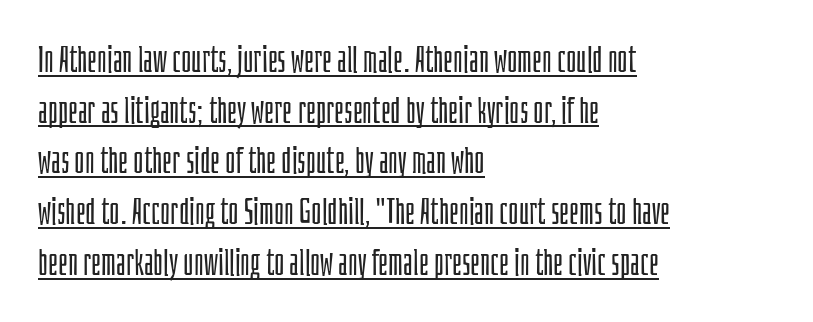
The image shows 35 px light, condensed sans-serif type, upright; set left-aligned, normal line spacing (1.45x), normal letter spacing, underlined; low stroke contrast and a large x-height.
